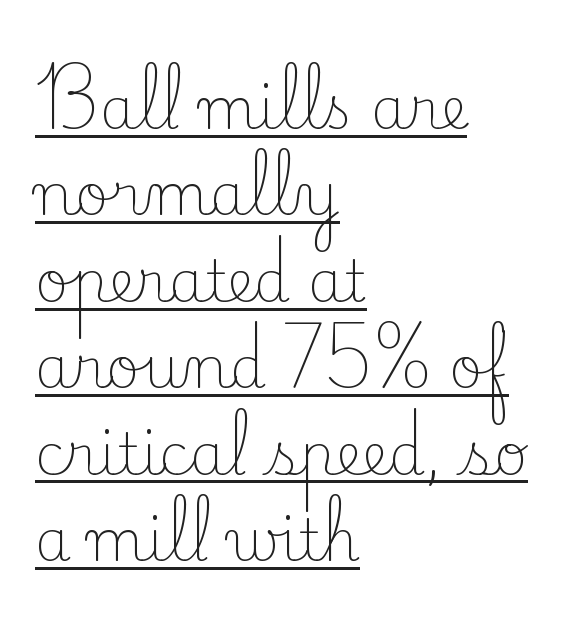
How would I describe the line gaps? Plain and ordinary. I'd call this a serif setting — the letters wear small feet. Every row of glyphs begins at an identical x-position on the left. The specimen includes a rule beneath the text block's lines.
